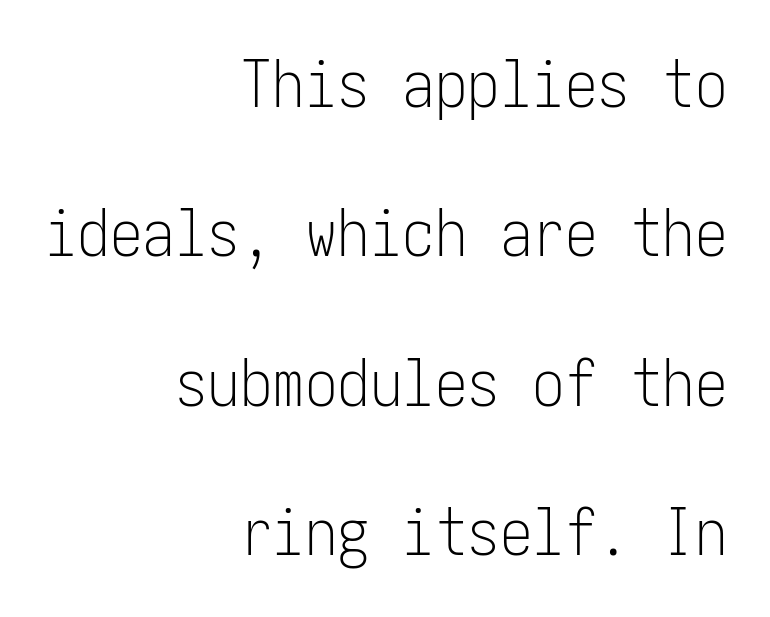
Every stem runs plumb, perpendicular to the baseline. The text was rendered using a sans face with plain stroke endings. Line endings align vertically; line beginnings do not. Weight class: somewhere from thin through regular. Vertical spacing — loose. Students, note that the glyphs here touch the page at normal intervals.
